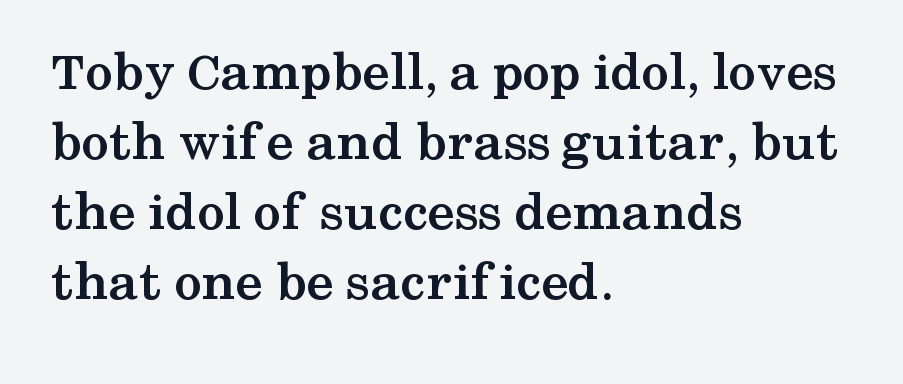
Q: Is the text bold? A: Yes.
Q: Is the text italic (slanted)? A: No, it is upright.
Q: Is the typeface a serif or a sans-serif typeface? A: Serif.
Q: Is the text underlined? A: No.
Q: How is the paragraph aligned? A: Left-aligned.
Q: Is the spacing between letters normal or unusually wide? A: Normal.
Q: Is the spacing between lines tight, normal or loose? A: Normal.
Q: Width (condensed, normal, or wide)? A: Wide.
Q: Stroke contrast? A: Medium.
Q: x-height? A: Medium.
Q: Monospaced? A: No.
